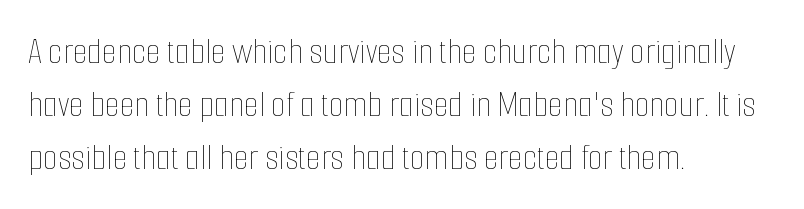
Regarding leading, the lines here are spaced in the standard way. Is there any slant? The stems are plumb. Character widths vary here, with narrow letters taking less room than wide ones. The cut favours lightness, reaching ordinary text weight at its darkest.
